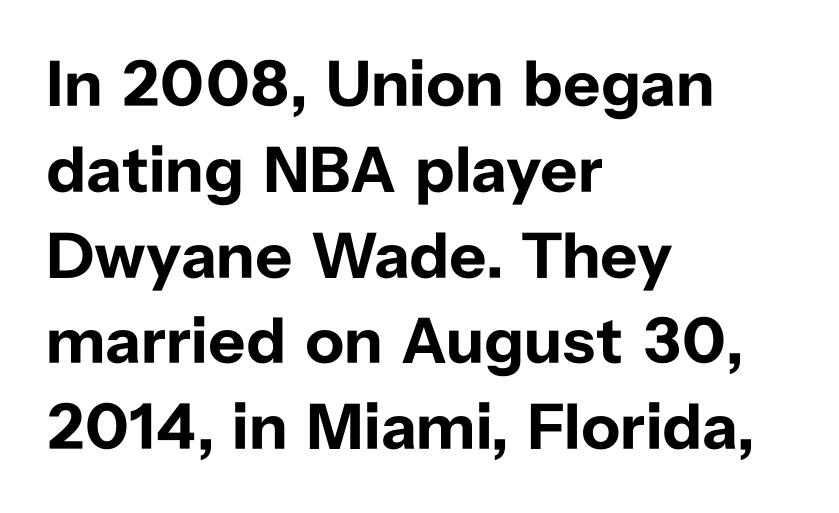
Q: Is the text bold? A: Yes.
Q: Is the text italic (slanted)? A: No, it is upright.
Q: Is the typeface a serif or a sans-serif typeface? A: Sans-serif.
Q: Is the text underlined? A: No.
Q: How is the paragraph aligned? A: Left-aligned.
Q: Is the spacing between letters normal or unusually wide? A: Normal.
Q: Is the spacing between lines tight, normal or loose? A: Normal.
Q: Width (condensed, normal, or wide)? A: Normal.
Q: Stroke contrast? A: Low.
Q: x-height? A: Medium.
Q: Monospaced? A: No.
